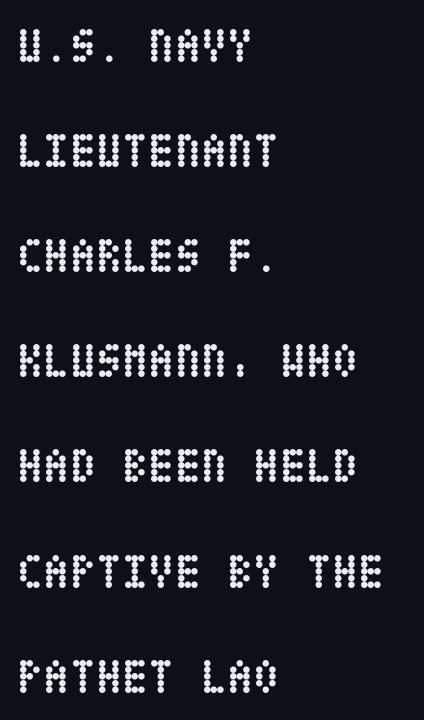
Glance below the letters and you will spot only blank space. Left-aligned paragraph, ragged on the right. You can tell it's not italic because the verticals are truly vertical. Does the weight exceed regular? Yes, all the way to bold. No extra tracking has been applied to these lines.
